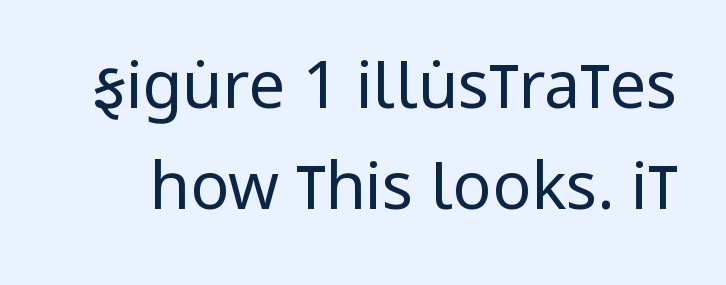
The image shows 65 px regular-weight, condensed sans-serif type, upright; set normal line spacing (1.55x), normal letter spacing, not underlined; low stroke contrast and a large x-height.
